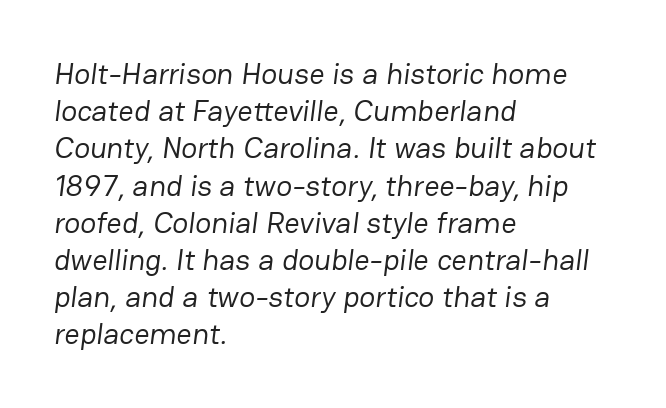
{"serif": "no", "bold": "no", "weight": "regular", "width": "normal", "stroke_contrast": "low", "x_height": "medium", "monospaced": "no", "underline": "no", "align": "left", "line_spacing_ratio": 1.24, "letter_spacing": "normal", "letter_spacing_em": 0.0, "glyph_px": 30}
